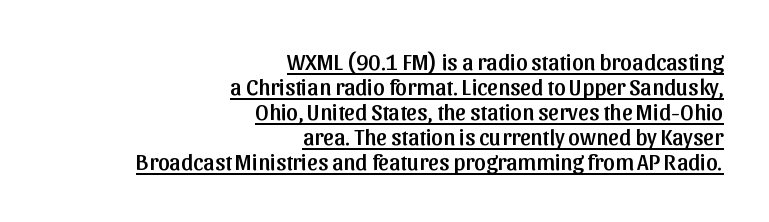
The image shows 23 px text type, upright; set right-aligned, tight line spacing (1.09x), normal letter spacing, underlined.
